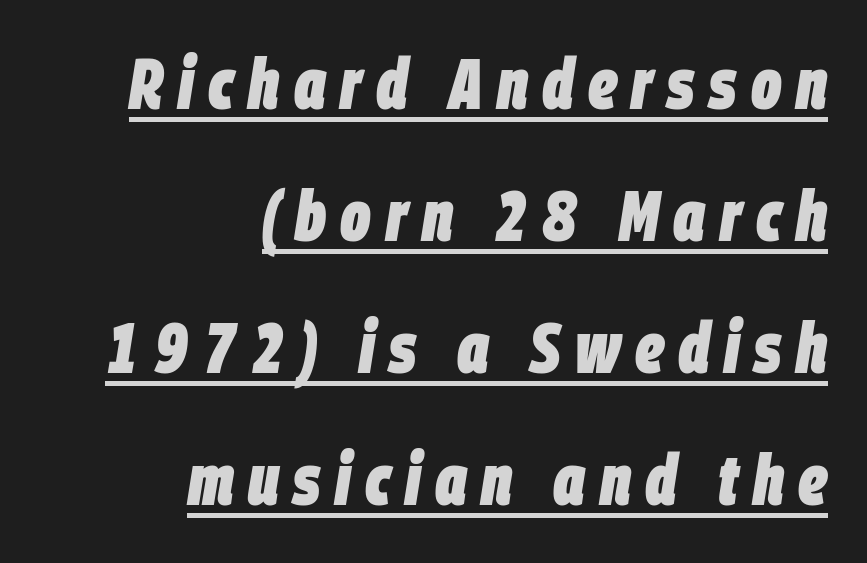
The image shows 71 px heavy, condensed type, italic (leaning right); set right-aligned, line spacing 1.86x, unusually wide letter spacing (+0.2 em), underlined; low stroke contrast and a large x-height.
